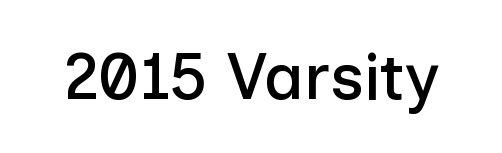
The image shows 65 px sans-serif type, upright; set normal letter spacing, not underlined; low stroke contrast and a medium x-height.
